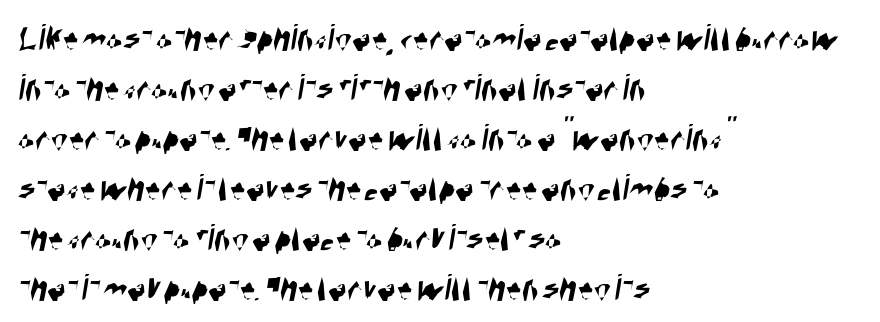
{"serif": "no", "width": "condensed", "stroke_contrast": "high", "x_height": "large", "monospaced": "no", "underline": "no", "align": "left", "line_spacing": "normal", "line_spacing_ratio": 1.28, "letter_spacing": "normal", "letter_spacing_em": 0.0, "glyph_px": 39}
